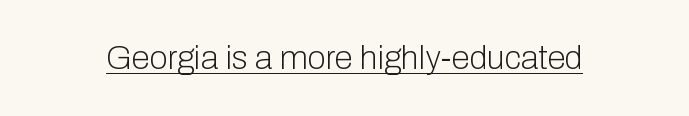
Q: Is the text bold? A: No.
Q: Is the text italic (slanted)? A: No, it is upright.
Q: Is the typeface a serif or a sans-serif typeface? A: Sans-serif.
Q: Is the text underlined? A: Yes.
Q: Is the spacing between letters normal or unusually wide? A: Normal.
Q: Width (condensed, normal, or wide)? A: Normal.
Q: Stroke contrast? A: Low.
Q: x-height? A: Medium.
Q: Monospaced? A: No.
